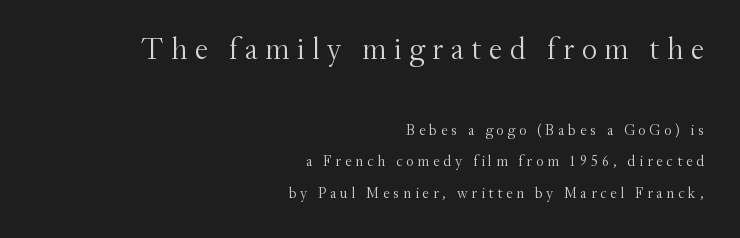
Q: Is the text bold? A: No.
Q: Is the text italic (slanted)? A: No, it is upright.
Q: Is the typeface a serif or a sans-serif typeface? A: Serif.
Q: Is the text underlined? A: No.
Q: How is the paragraph aligned? A: Right-aligned.
Q: Is the spacing between letters normal or unusually wide? A: Unusually wide.
Q: Is the spacing between lines tight, normal or loose? A: Loose.
Q: Which block of text is set in a larger size, the first (top) or the second (bottom)? A: The first (top) one.
Q: Width (condensed, normal, or wide)? A: Normal.
Q: Stroke contrast? A: Medium.
Q: x-height? A: Small.
Q: Monospaced? A: No.
